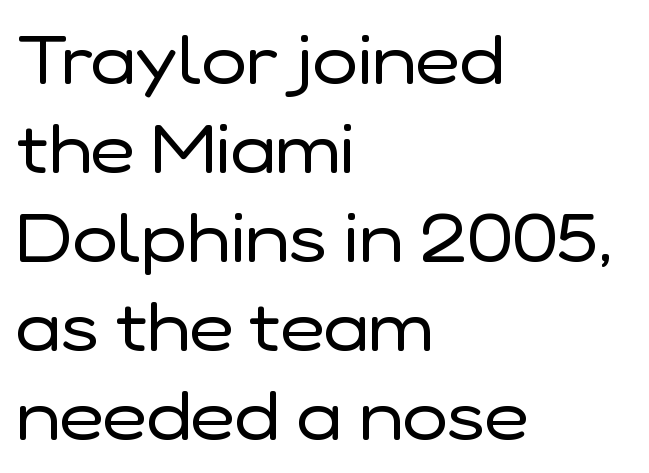
The specimen omits any rule beneath the text block's lines. Type style note: lacks serifs. Casual observation: everything's shoved over to the left. Vertical strokes here are truly vertical. The rendering uses natural spacing where letterforms have individual widths.
